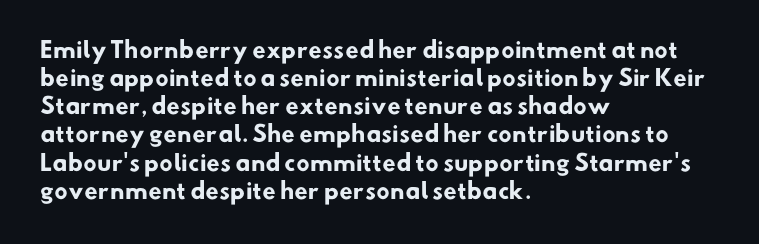
{"bold": "yes", "underline": "no", "align": "left", "line_spacing": "normal", "line_spacing_ratio": 1.28, "letter_spacing": "normal", "letter_spacing_em": 0.0, "glyph_px": 22}
